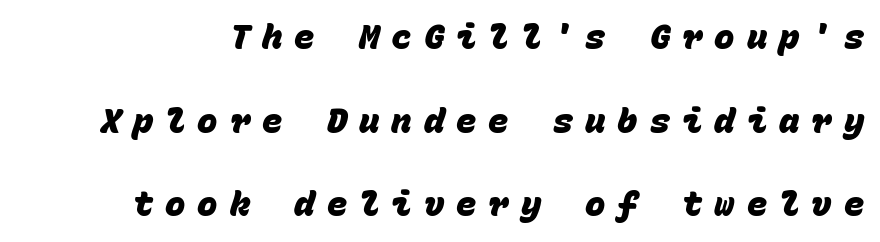
The image shows 34 px heavy sans-serif type, monospaced; set loose line spacing (2.46x), unusually wide letter spacing (+0.35 em), not underlined; low stroke contrast and a large x-height.
